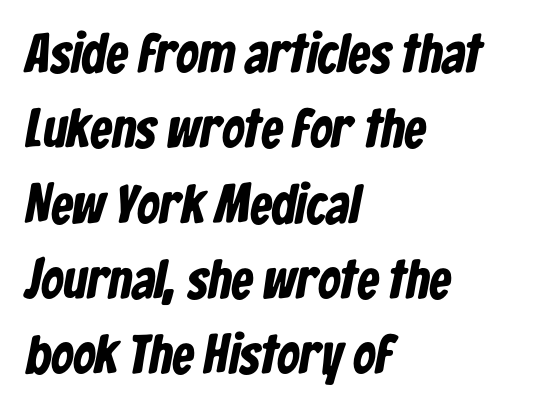
The image shows 55 px bold, condensed sans-serif type; set left-aligned, normal line spacing (1.37x), normal letter spacing, not underlined; low stroke contrast and a medium x-height.
